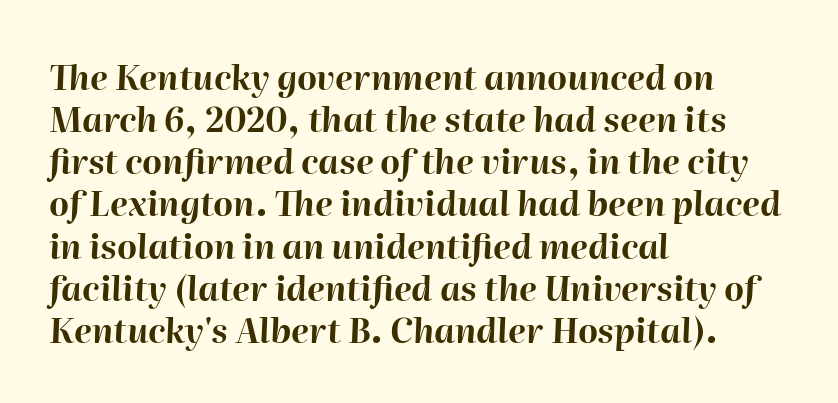
The image shows 34 px bold type, italic (leaning right); set left-aligned, line spacing 1.24x, normal letter spacing, not underlined; high stroke contrast and a medium x-height.
